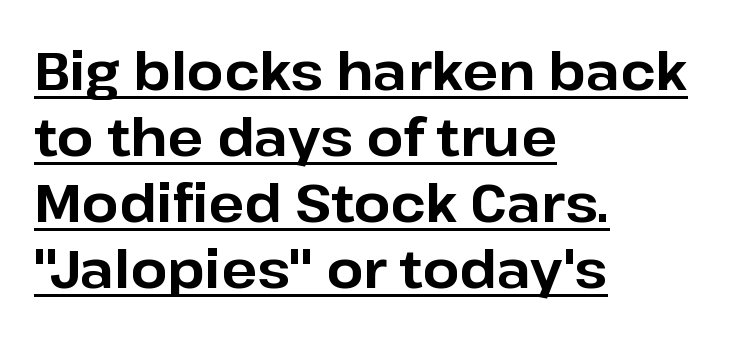
{"serif": "no", "italic": "no", "bold": "yes", "weight": "bold", "width": "normal", "stroke_contrast": "low", "x_height": "medium", "monospaced": "no", "underline": "yes", "align": "left", "line_spacing": "normal", "line_spacing_ratio": 1.27, "letter_spacing": "normal", "letter_spacing_em": 0.0, "glyph_px": 52}
